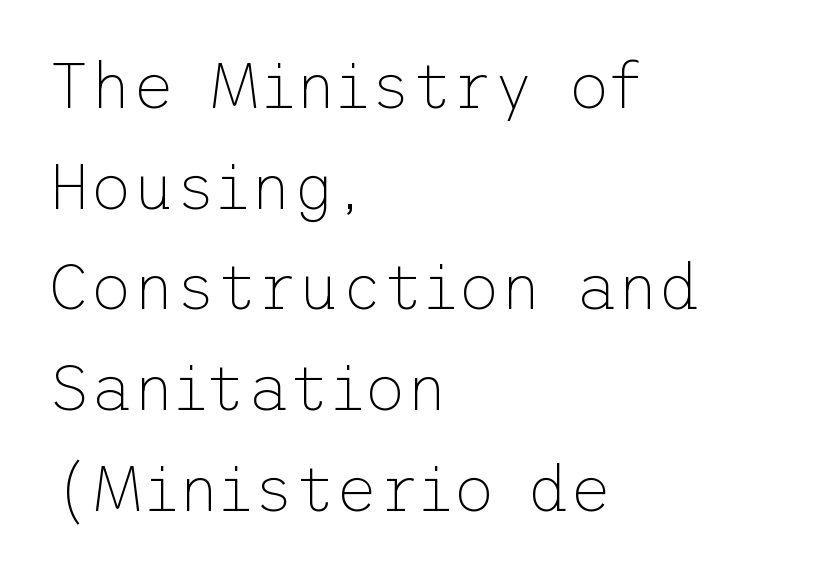
The weight would be labelled regular, book, light, or lighter still. Check the space under the baseline: it is left empty. The typography opts for an upright posture over an oblique one. Leading matches the norm, producing a regular column.
